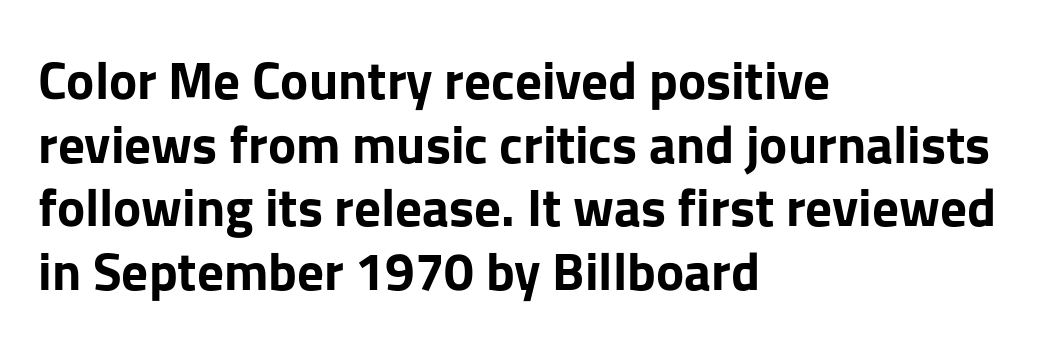
The image shows 53 px bold sans-serif type, upright; set left-aligned, line spacing 1.2x, normal letter spacing, not underlined; low stroke contrast and a medium x-height.
